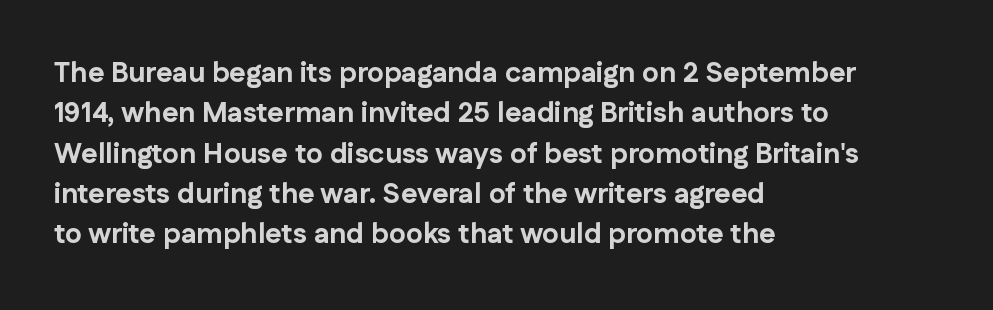
The image shows 28 px bold sans-serif type, upright; set left-aligned, normal line spacing (1.44x), normal letter spacing, not underlined; low stroke contrast and a medium x-height.
